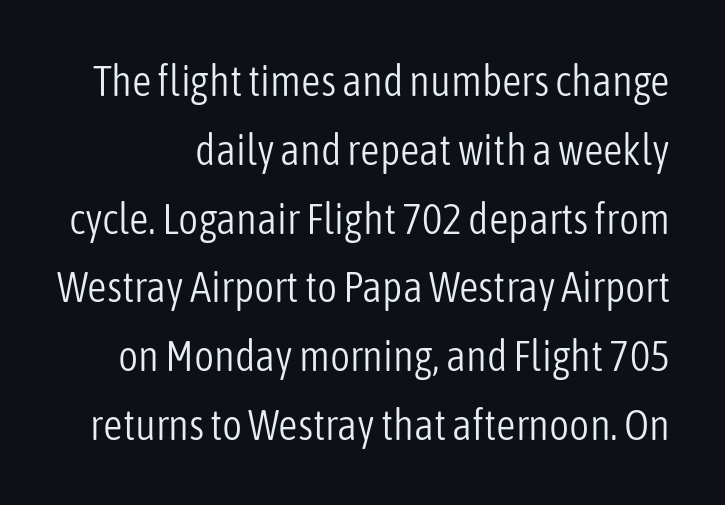
The image shows 43 px light, condensed sans-serif type, upright; set normal line spacing (1.6x), normal letter spacing, not underlined; low stroke contrast and a medium x-height.
